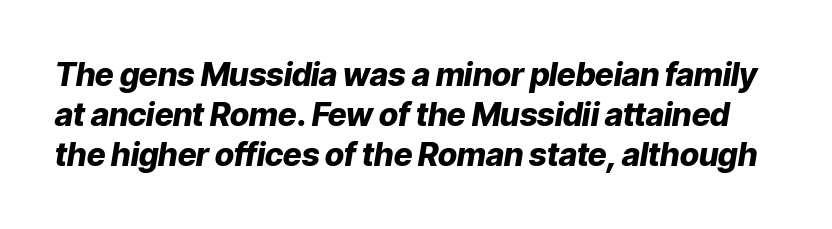
{"italic": "yes", "lean": "right", "slant_degrees": 9, "bold": "yes", "weight": "heavy", "width": "normal", "stroke_contrast": "low", "x_height": "medium", "monospaced": "no", "underline": "no", "line_spacing": "normal", "line_spacing_ratio": 1.25, "letter_spacing": "normal", "letter_spacing_em": 0.0, "glyph_px": 32}
